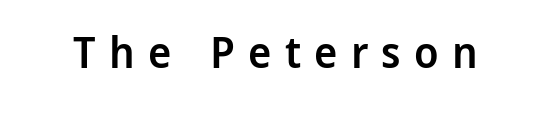
Q: Is the text bold? A: Semi-bold.
Q: Is the text italic (slanted)? A: No, it is upright.
Q: Is the typeface a serif or a sans-serif typeface? A: Sans-serif.
Q: Is the text underlined? A: No.
Q: Is the spacing between letters normal or unusually wide? A: Unusually wide.
Q: Width (condensed, normal, or wide)? A: Normal.
Q: Stroke contrast? A: Low.
Q: x-height? A: Medium.
Q: Monospaced? A: No.
